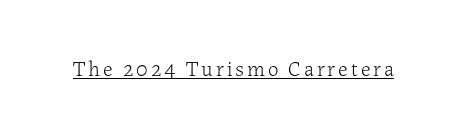
No extra ink here — the face is not bold. The rendered words wear a rule along their underside. Quick note: not italic, upright.
